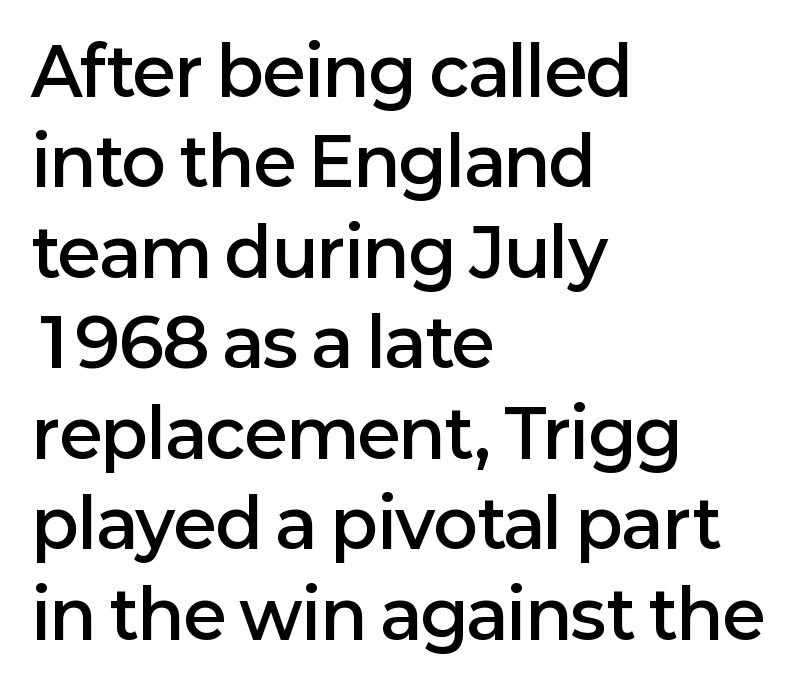
The image shows 66 px semibold sans-serif type, upright; set left-aligned, normal line spacing (1.37x), normal letter spacing, not underlined; low stroke contrast and a medium x-height.
